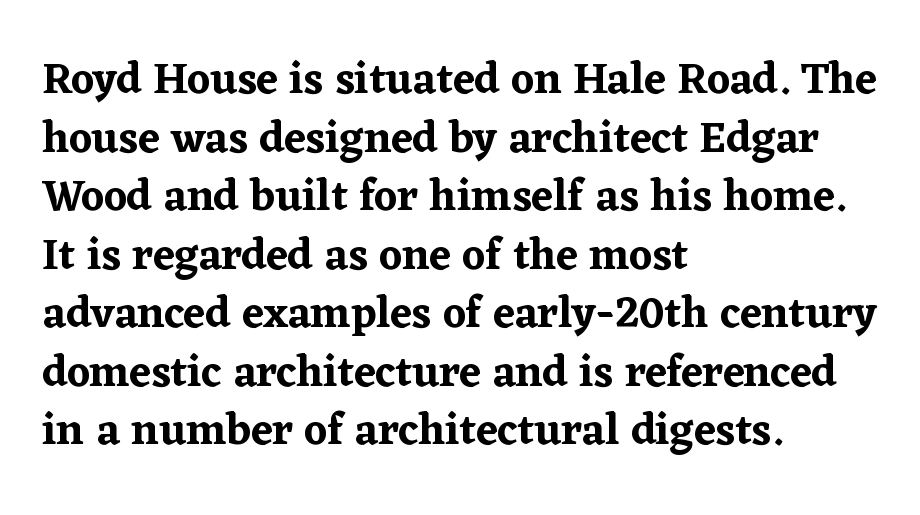
The image shows 44 px serif type, upright; set left-aligned, normal line spacing (1.33x), normal letter spacing, not underlined; low stroke contrast and a medium x-height.
